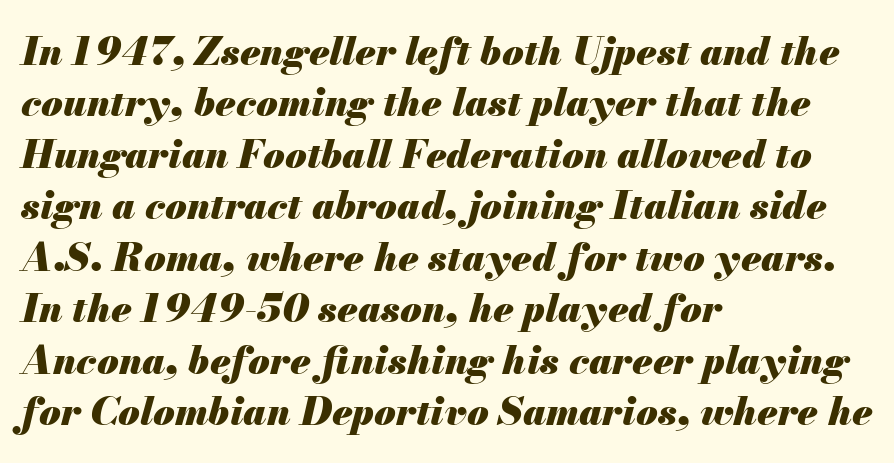
The image shows 39 px heavy type, italic (leaning right); set left-aligned, normal line spacing (1.32x), normal letter spacing, not underlined; medium stroke contrast and a small x-height.
